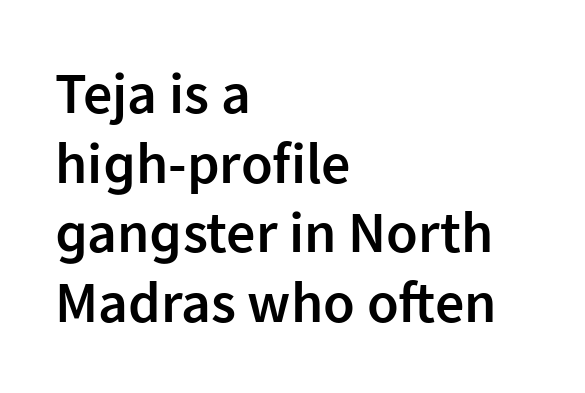
The letters stand upright; this is a roman face. What stands out about the letter spacing? Nothing — it is the standard amount. Spacing verdict: proportional, widths tailored to each character. The lines are quadded left.
